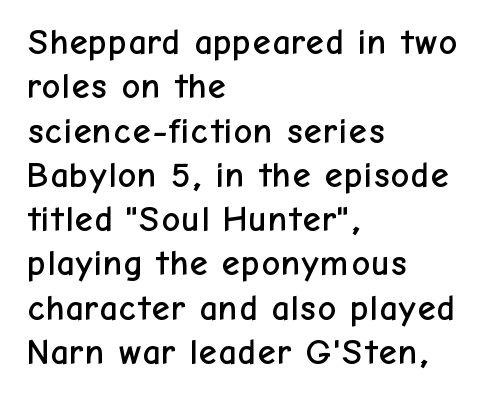
Q: Is the text italic (slanted)? A: No, it is upright.
Q: Is the typeface a serif or a sans-serif typeface? A: Sans-serif.
Q: Is the text underlined? A: No.
Q: How is the paragraph aligned? A: Left-aligned.
Q: Is the spacing between letters normal or unusually wide? A: Normal.
Q: Width (condensed, normal, or wide)? A: Normal.
Q: Stroke contrast? A: Low.
Q: x-height? A: Medium.
Q: Monospaced? A: No.
